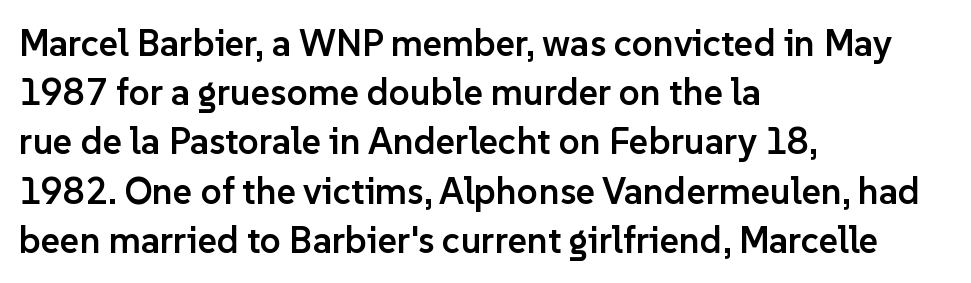
Q: Is the text bold? A: Semi-bold.
Q: Is the text italic (slanted)? A: No, it is upright.
Q: Is the typeface a serif or a sans-serif typeface? A: Sans-serif.
Q: Is the text underlined? A: No.
Q: How is the paragraph aligned? A: Left-aligned.
Q: Is the spacing between letters normal or unusually wide? A: Normal.
Q: Is the spacing between lines tight, normal or loose? A: Normal.
Q: Width (condensed, normal, or wide)? A: Normal.
Q: Stroke contrast? A: Low.
Q: x-height? A: Medium.
Q: Monospaced? A: No.
